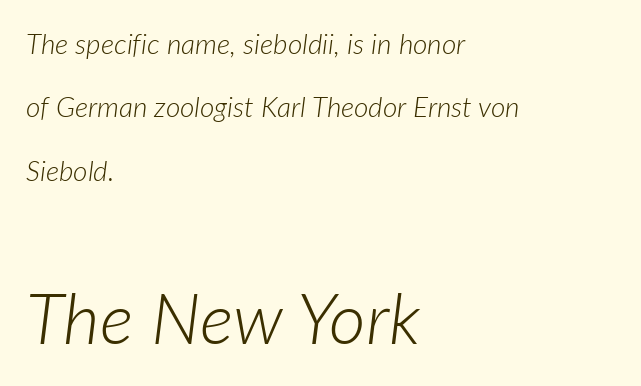
The image shows 71 px light type, italic (leaning right); set left-aligned, loose line spacing (2.26x), normal letter spacing, not underlined; the second (bottom) block is 2.54x larger; low stroke contrast and a medium x-height.
